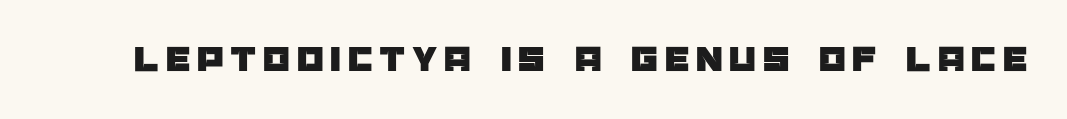
{"serif": "no", "italic": "no", "width": "normal", "stroke_contrast": "low", "x_height": "large", "monospaced": "no", "underline": "no", "glyph_px": 38}
